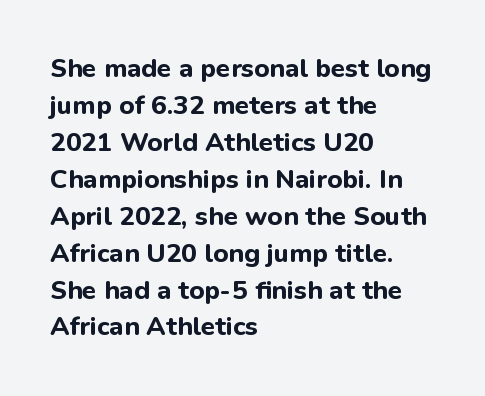
The image shows 26 px bold type, upright; set left-aligned, normal line spacing (1.42x), normal letter spacing, not underlined.
